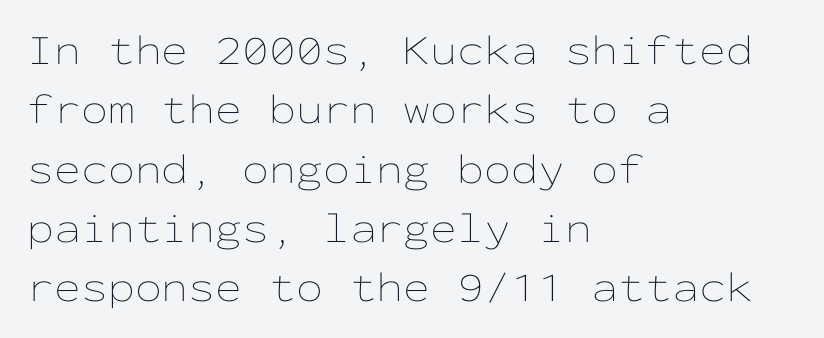
Q: Is the text bold? A: No.
Q: Is the text italic (slanted)? A: No, it is upright.
Q: Is the text underlined? A: No.
Q: How is the paragraph aligned? A: Left-aligned.
Q: Is the spacing between letters normal or unusually wide? A: Normal.
Q: Is the spacing between lines tight, normal or loose? A: Normal.
Q: Width (condensed, normal, or wide)? A: Wide.
Q: Stroke contrast? A: Low.
Q: x-height? A: Medium.
Q: Monospaced? A: Yes.
